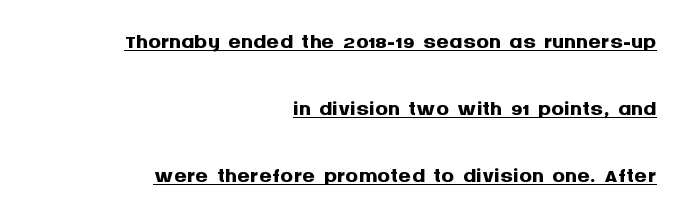
The image shows 32 px semibold sans-serif type, upright; set right-aligned, loose line spacing (2.1x), normal letter spacing, underlined; medium stroke contrast and a large x-height.
